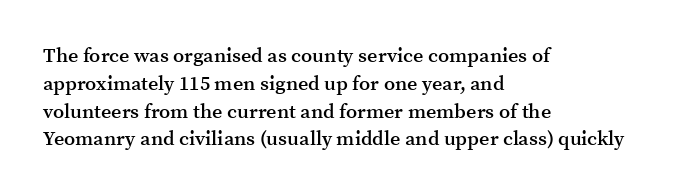
In terms of posture, this sample is upright. A typesetter would call this zero additional tracking. In terms of weight, the rendering is demibold, just under bold. One glance says typical: line gaps are just what's usual. Left-aligned paragraph, ragged on the right.
